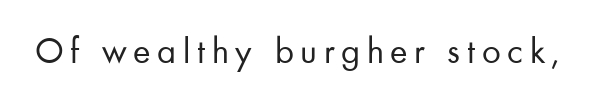
Q: Is the text bold? A: No.
Q: Is the text italic (slanted)? A: No, it is upright.
Q: Is the typeface a serif or a sans-serif typeface? A: Sans-serif.
Q: Is the text underlined? A: No.
Q: Width (condensed, normal, or wide)? A: Normal.
Q: Stroke contrast? A: Low.
Q: x-height? A: Small.
Q: Monospaced? A: No.
